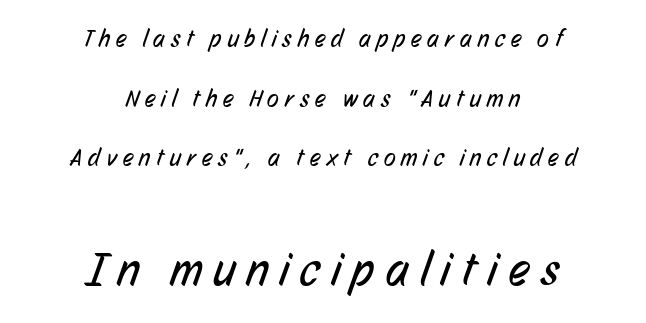
Q: Is the text bold? A: No.
Q: Is the typeface a serif or a sans-serif typeface? A: Sans-serif.
Q: Is the text underlined? A: No.
Q: How is the paragraph aligned? A: Centered.
Q: Is the spacing between letters normal or unusually wide? A: Unusually wide.
Q: Is the spacing between lines tight, normal or loose? A: Loose.
Q: Which block of text is set in a larger size, the first (top) or the second (bottom)? A: The second (bottom) one.
Q: Width (condensed, normal, or wide)? A: Condensed.
Q: Stroke contrast? A: Low.
Q: x-height? A: Medium.
Q: Monospaced? A: No.
